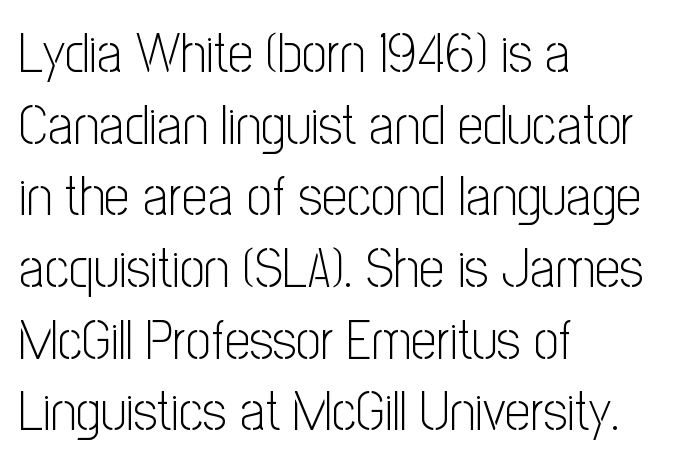
{"serif": "no", "italic": "no", "bold": "no", "weight": "light", "width": "condensed", "stroke_contrast": "low", "x_height": "medium", "monospaced": "no", "underline": "no", "align": "left", "line_spacing": "normal", "line_spacing_ratio": 1.28, "letter_spacing": "normal", "letter_spacing_em": 0.0, "glyph_px": 56}
